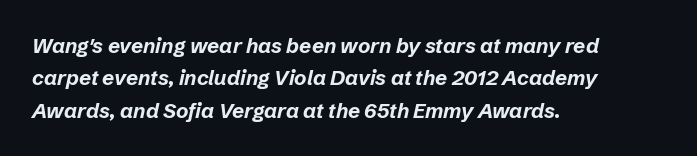
The image shows 21 px bold type, italic (leaning right); set left-aligned, normal line spacing (1.54x), normal letter spacing, not underlined.
